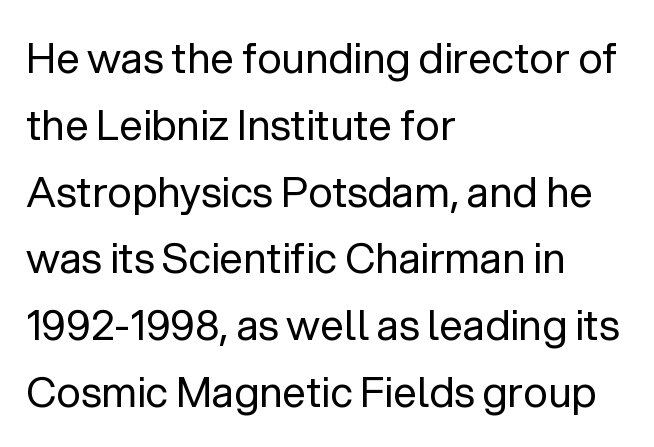
Are there feet on the stems? There aren't — it's a sans. The rendering anchors every line to the left-hand side. Default kerning and tracking; the words read as compact shapes. The baseline area is clear. The face used here is proportionally spaced, like ordinary book or web type.
